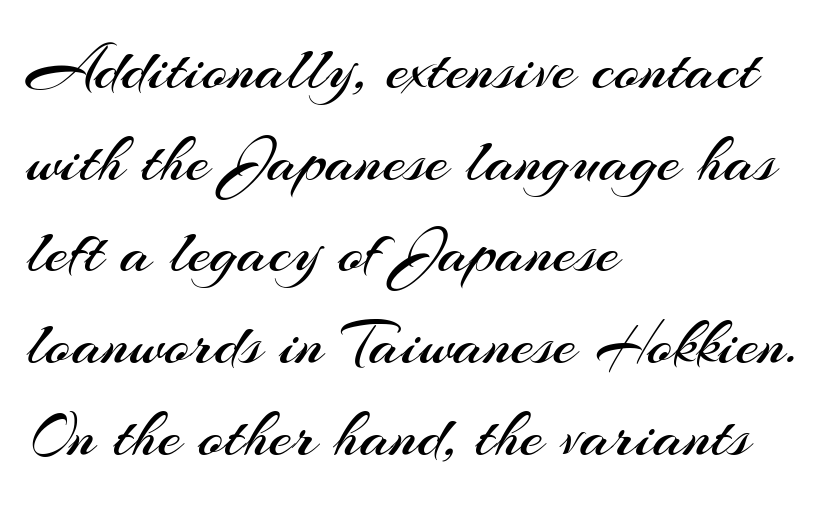
{"serif": "no", "bold": "no", "weight": "regular", "width": "normal", "stroke_contrast": "medium", "x_height": "small", "monospaced": "no", "underline": "no", "align": "left", "line_spacing": "normal", "line_spacing_ratio": 1.39, "letter_spacing": "normal", "letter_spacing_em": 0.0, "glyph_px": 66}
